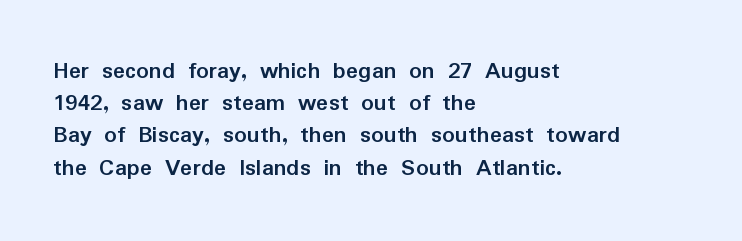
The image shows 25 px bold type, upright; set left-aligned, normal line spacing (1.29x), normal letter spacing, not underlined.
